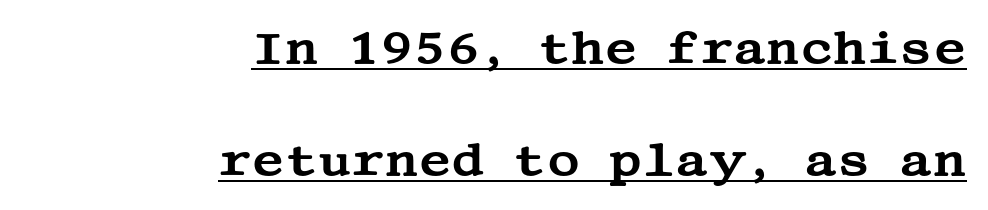
The string is rendered with underlining switched on. This rendering employs a face with finishing strokes, i.e., a serif. Reading down the column, the eye jumps a long way to each next line. There is no visible air inserted between adjacent glyphs.
